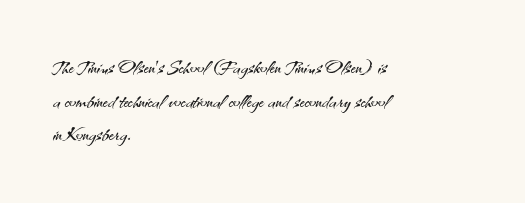
Whoever set this chose a conventional vertical rhythm. Each stroke keeps to a modest, everyday thickness or less. Any mark beneath the type? The region is blank. Horizontal alignment here is leftward, the default for most running prose.
